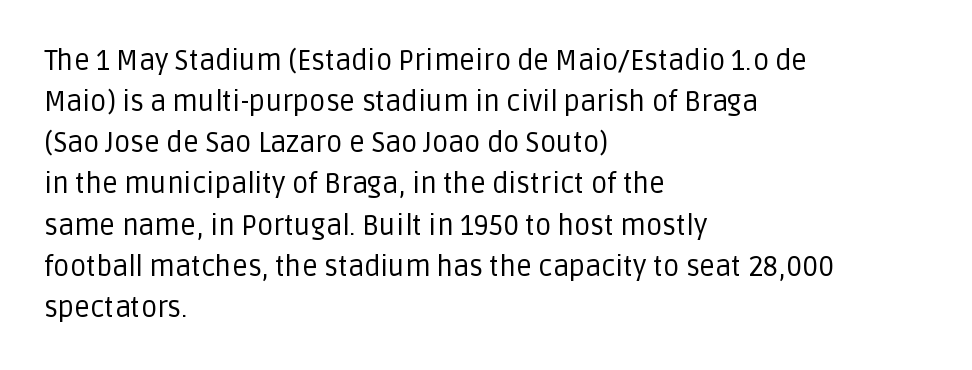
The image shows 28 px regular-weight sans-serif type, upright; set left-aligned, normal line spacing (1.47x), normal letter spacing, not underlined; low stroke contrast and a large x-height.
